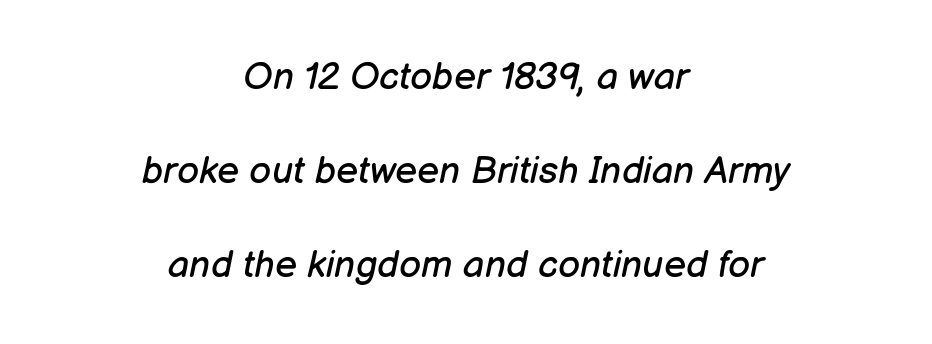
{"italic": "yes", "lean": "right", "slant_degrees": 12, "bold": "no", "weight": "regular", "width": "normal", "stroke_contrast": "low", "x_height": "medium", "monospaced": "no", "underline": "no", "align": "center", "line_spacing": "loose", "line_spacing_ratio": 2.48, "letter_spacing": "normal", "letter_spacing_em": 0.0, "glyph_px": 38}
